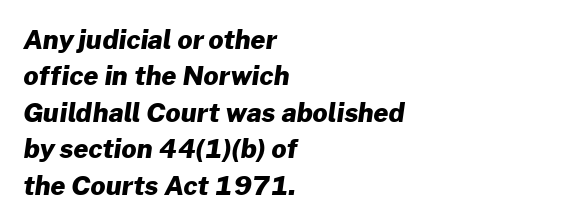
{"bold": "yes", "underline": "no", "align": "left", "line_spacing": "normal", "line_spacing_ratio": 1.4, "letter_spacing": "normal", "letter_spacing_em": 0.0, "glyph_px": 26}
